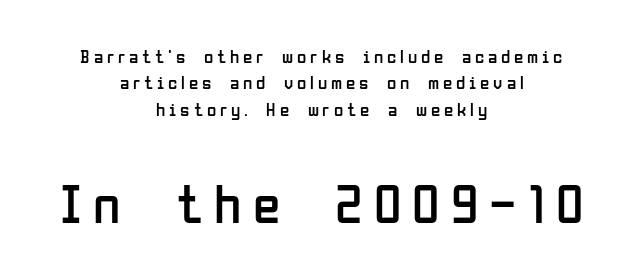
The image shows 56 px regular-weight, condensed sans-serif type, upright; set centered, normal line spacing (1.39x), unusually wide letter spacing (+0.2 em), not underlined; the second (bottom) block is 2.95x larger; low stroke contrast and a medium x-height.
